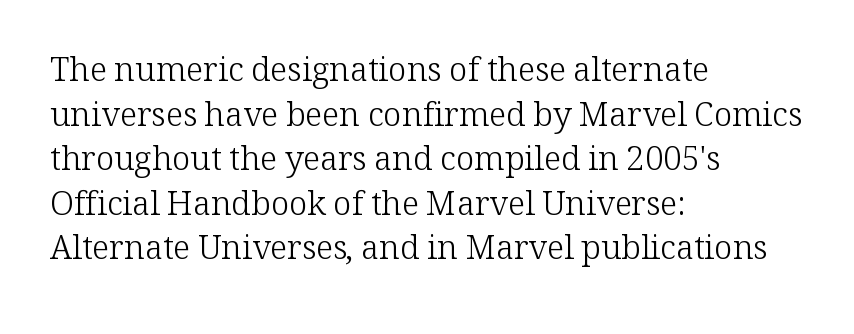
Style check: upright. Is the type heavy? It reads as light-to-regular instead. Typographically, this falls in the serif category. The text block is weighted toward the left margin, trailing off unevenly rightward. The type is set solid horizontally, with unmodified tracking. A typesetter would call this leading conventional body-copy spacing.
